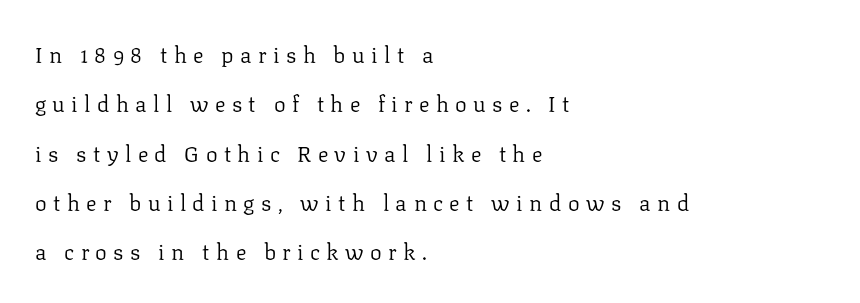
Plain, unruled lines of type. Ordinary non-slanted type is in use. Display-style spreading of the glyphs; the letterfit is very open. Short and long lines alike share a common starting point at left. Line spacing here is loose. Ink coverage per letter is moderate at most.
